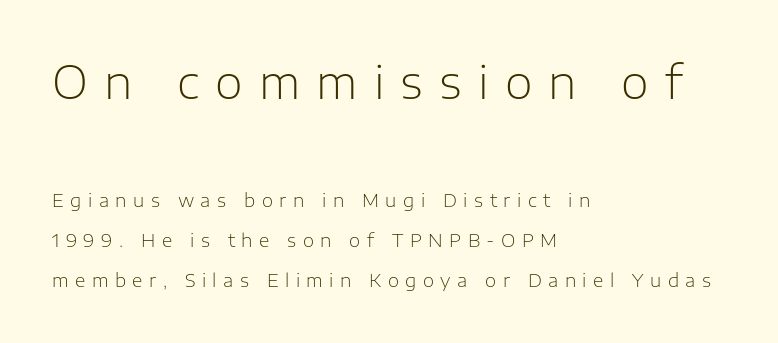
The image shows 45 px light sans-serif type, upright; set left-aligned, loose line spacing (2.22x), unusually wide letter spacing (+0.36 em), not underlined; the first (top) block is 2.5x larger; low stroke contrast and a medium x-height.
